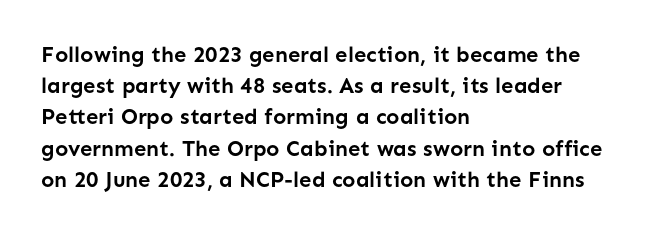
Q: Is the text bold? A: Yes.
Q: Is the text italic (slanted)? A: No, it is upright.
Q: Is the text underlined? A: No.
Q: How is the paragraph aligned? A: Left-aligned.
Q: Is the spacing between letters normal or unusually wide? A: Normal.
Q: Is the spacing between lines tight, normal or loose? A: Normal.
